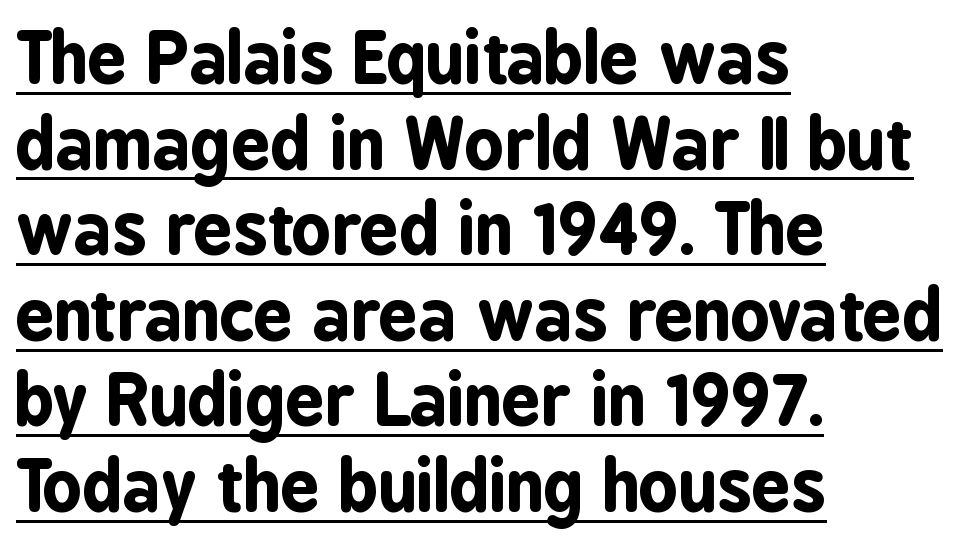
The image shows 69 px bold, condensed sans-serif type, upright; set left-aligned, line spacing 1.24x, normal letter spacing, underlined; low stroke contrast and a medium x-height.
